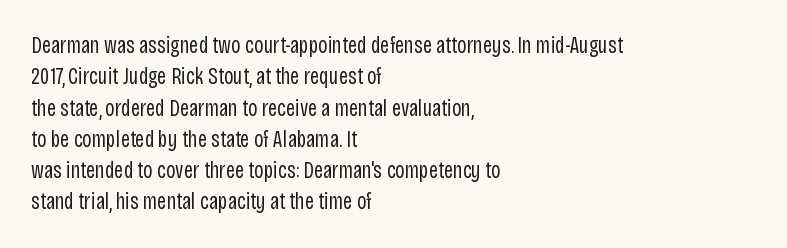
The image shows 23 px text type, upright; set left-aligned, normal line spacing (1.36x), normal letter spacing, not underlined.
